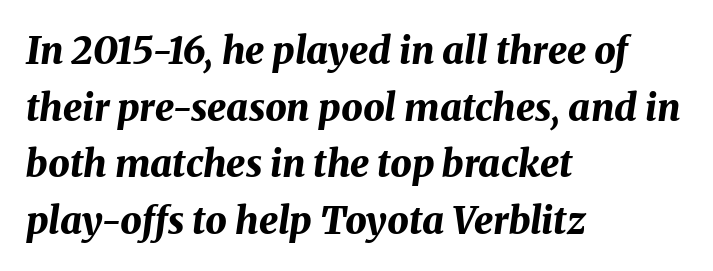
Q: Is the text bold? A: Yes.
Q: Is the text italic (slanted)? A: Yes, it leans right by about 8 degrees.
Q: Is the text underlined? A: No.
Q: How is the paragraph aligned? A: Left-aligned.
Q: Is the spacing between letters normal or unusually wide? A: Normal.
Q: Is the spacing between lines tight, normal or loose? A: Normal.
Q: Width (condensed, normal, or wide)? A: Normal.
Q: Stroke contrast? A: Medium.
Q: x-height? A: Medium.
Q: Monospaced? A: No.
